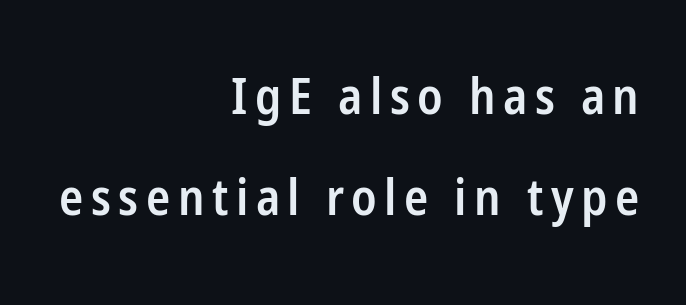
Notice the wide empty band between every row — that's loose leading. The designer went with a sans here, leaving each stem footless. A bit beefed up — I'd call it semibold rather than bold. Decoration check: the copy has no underline.
